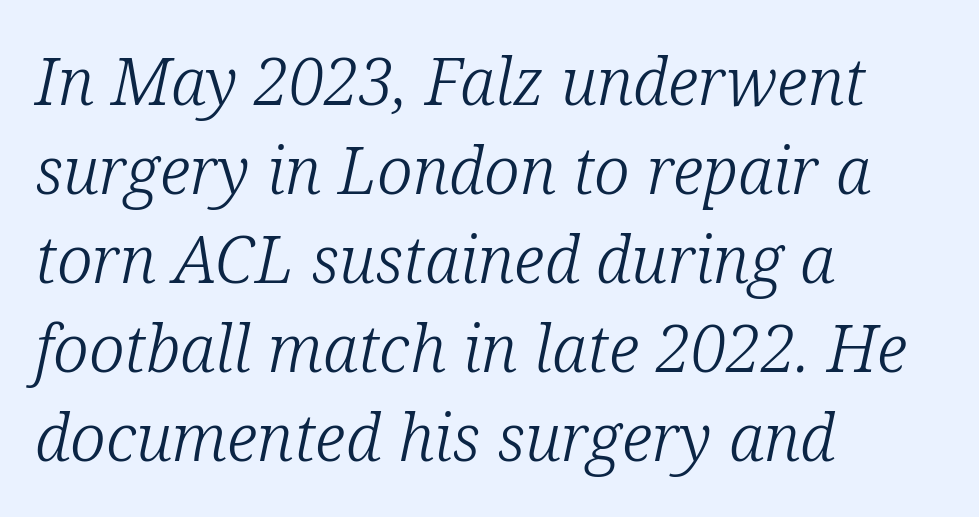
Q: Is the text bold? A: No.
Q: Is the text italic (slanted)? A: Yes, it leans right by about 12 degrees.
Q: Is the typeface a serif or a sans-serif typeface? A: Serif.
Q: Is the text underlined? A: No.
Q: How is the paragraph aligned? A: Left-aligned.
Q: Is the spacing between letters normal or unusually wide? A: Normal.
Q: Is the spacing between lines tight, normal or loose? A: Normal.
Q: Width (condensed, normal, or wide)? A: Normal.
Q: Stroke contrast? A: Low.
Q: x-height? A: Medium.
Q: Monospaced? A: No.
